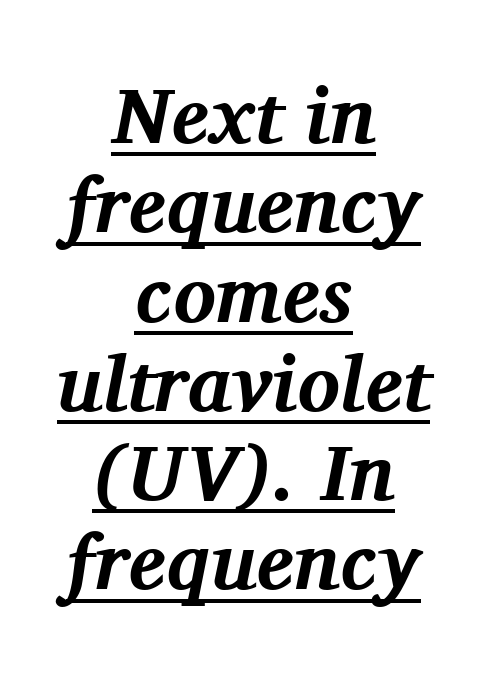
{"serif": "yes", "italic": "yes", "lean": "right", "slant_degrees": 11, "bold": "yes", "weight": "bold", "width": "normal", "stroke_contrast": "medium", "x_height": "medium", "monospaced": "no", "underline": "yes", "align": "center", "line_spacing": "tight", "line_spacing_ratio": 1.13, "letter_spacing": "normal", "letter_spacing_em": 0.0, "glyph_px": 79}
